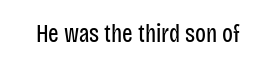
Q: Is the text bold? A: No.
Q: Is the text italic (slanted)? A: No, it is upright.
Q: Is the text underlined? A: No.
Q: Is the spacing between letters normal or unusually wide? A: Normal.
